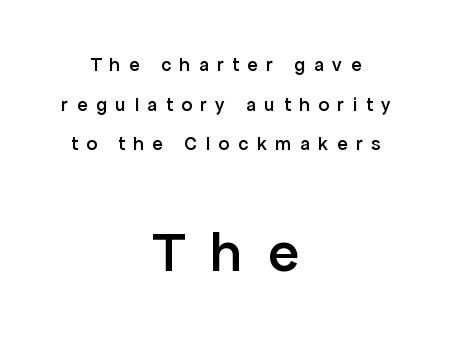
Typesetter's note — lower block bumped up in size, upper block left smaller. This sample has the flowing, uneven cadence of proportional lettering. Every row of glyphs is offset so its center matches the block's center. The passage shown has open, widely tracked lettering throughout. Anything drawn beneath the words? Only blank space.
